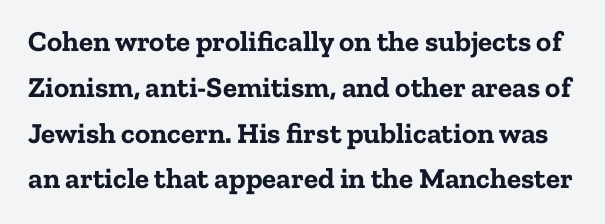
These lines carry a lot of weight — the face is fully bold. Character widths vary here, with narrow letters taking less room than wide ones. The rendering keeps characters at their native spacing. This sample uses a serif face.
